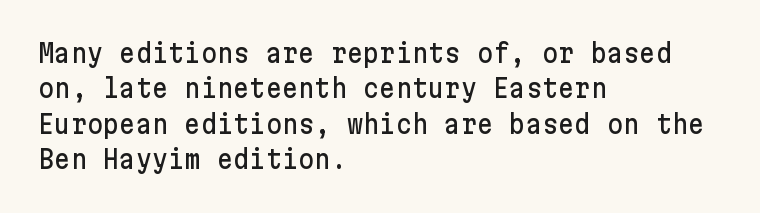
The image shows 25 px text type, upright; set left-aligned, normal line spacing (1.42x), normal letter spacing, not underlined.
